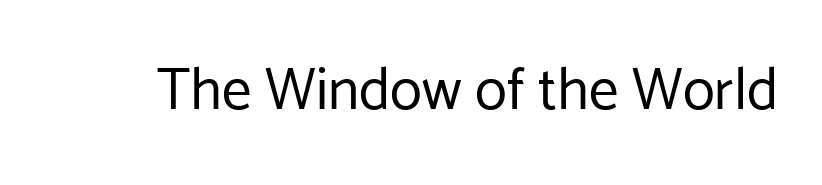
The image shows 59 px regular-weight sans-serif type, upright; set normal letter spacing, not underlined; low stroke contrast and a medium x-height.
